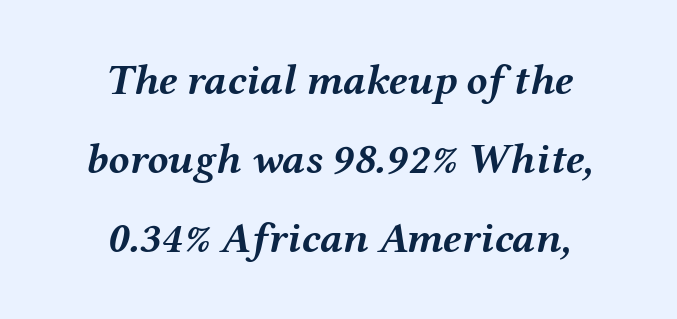
Glyph-to-glyph distance matches everyday printed text. These lines carry a lot of weight — the face is fully bold. Has an underline been added? It has not. The text block is weighted toward neither margin, spreading evenly from the middle.
